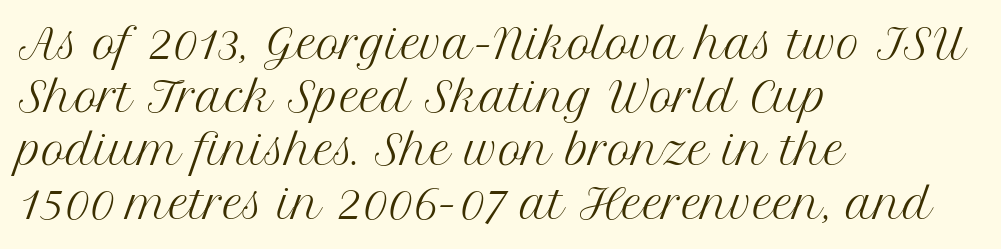
Q: Is the text bold? A: No.
Q: Is the text italic (slanted)? A: Yes.
Q: Is the text underlined? A: No.
Q: How is the paragraph aligned? A: Left-aligned.
Q: Is the spacing between letters normal or unusually wide? A: Normal.
Q: Is the spacing between lines tight, normal or loose? A: Normal.
Q: Width (condensed, normal, or wide)? A: Normal.
Q: Stroke contrast? A: Medium.
Q: x-height? A: Medium.
Q: Monospaced? A: No.
